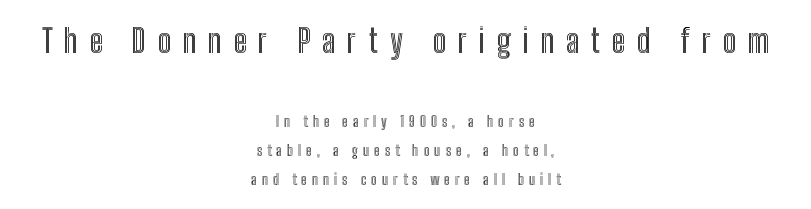
Q: Is the text italic (slanted)? A: No, it is upright.
Q: Is the text underlined? A: No.
Q: How is the paragraph aligned? A: Centered.
Q: Is the spacing between letters normal or unusually wide? A: Unusually wide.
Q: Is the spacing between lines tight, normal or loose? A: Loose.
Q: Which block of text is set in a larger size, the first (top) or the second (bottom)? A: The first (top) one.
Q: Width (condensed, normal, or wide)? A: Condensed.
Q: x-height? A: Medium.
Q: Monospaced? A: No.
